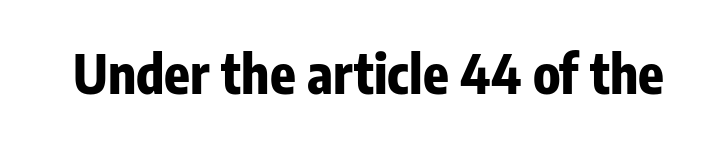
The image shows 53 px bold, condensed sans-serif type, upright; set normal letter spacing, not underlined; low stroke contrast and a medium x-height.
